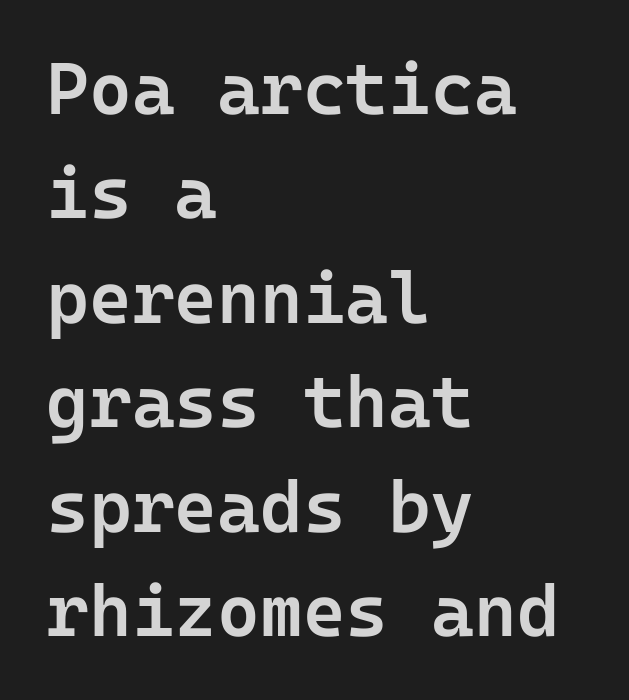
The typesetter chose a ragged-right arrangement here. Short note: letters normally spaced. Classification — sans serif. The strip under each line holds only bare page. Typographic density is moderately raised because the face is semibold.
